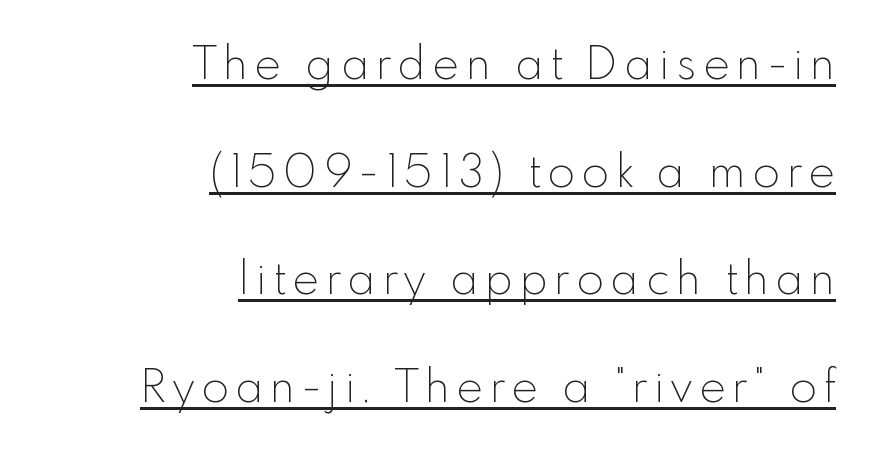
{"serif": "no", "italic": "no", "bold": "no", "weight": "thin", "width": "normal", "x_height": "small", "monospaced": "no", "underline": "yes", "align": "right", "line_spacing": "loose", "line_spacing_ratio": 2.39, "glyph_px": 45}
